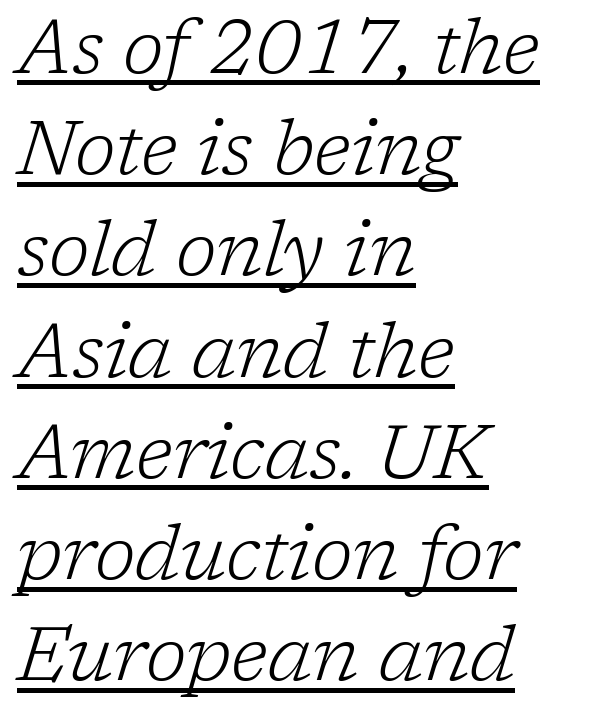
{"serif": "yes", "italic": "yes", "lean": "right", "slant_degrees": 17, "bold": "no", "weight": "light", "width": "normal", "stroke_contrast": "low", "x_height": "medium", "monospaced": "no", "underline": "yes", "align": "left", "line_spacing": "normal", "line_spacing_ratio": 1.35, "letter_spacing": "normal", "letter_spacing_em": 0.0, "glyph_px": 75}
